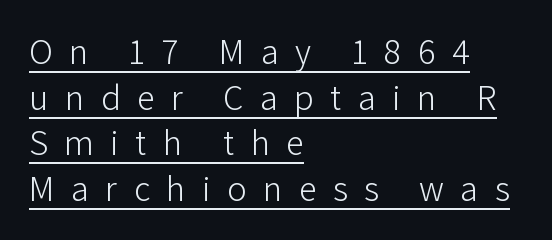
Q: Is the text bold? A: No.
Q: Is the text italic (slanted)? A: No, it is upright.
Q: Is the typeface a serif or a sans-serif typeface? A: Sans-serif.
Q: Is the text underlined? A: Yes.
Q: How is the paragraph aligned? A: Left-aligned.
Q: Is the spacing between letters normal or unusually wide? A: Unusually wide.
Q: Is the spacing between lines tight, normal or loose? A: Normal.
Q: Width (condensed, normal, or wide)? A: Normal.
Q: Stroke contrast? A: Low.
Q: x-height? A: Medium.
Q: Monospaced? A: No.
